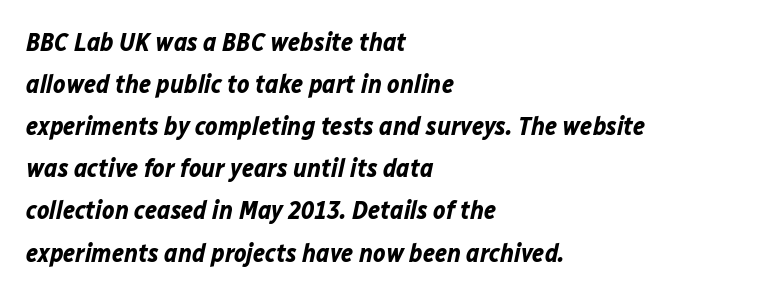
{"italic": "yes", "lean": "right", "slant_degrees": 12, "bold": "yes", "underline": "no", "align": "left", "line_spacing": "normal", "line_spacing_ratio": 1.62, "letter_spacing": "normal", "letter_spacing_em": 0.0, "glyph_px": 26}
